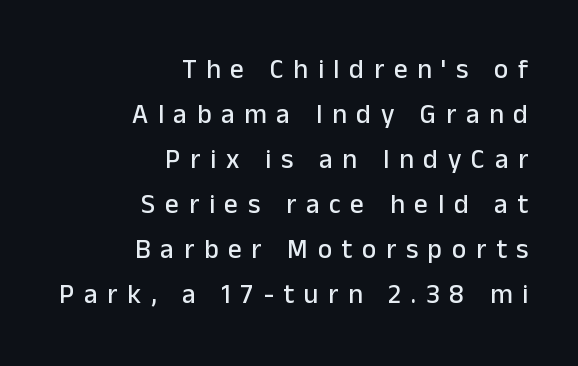
Q: Is the text italic (slanted)? A: No, it is upright.
Q: Is the text underlined? A: No.
Q: How is the paragraph aligned? A: Right-aligned.
Q: Is the spacing between letters normal or unusually wide? A: Unusually wide.
Q: Is the spacing between lines tight, normal or loose? A: Normal.
